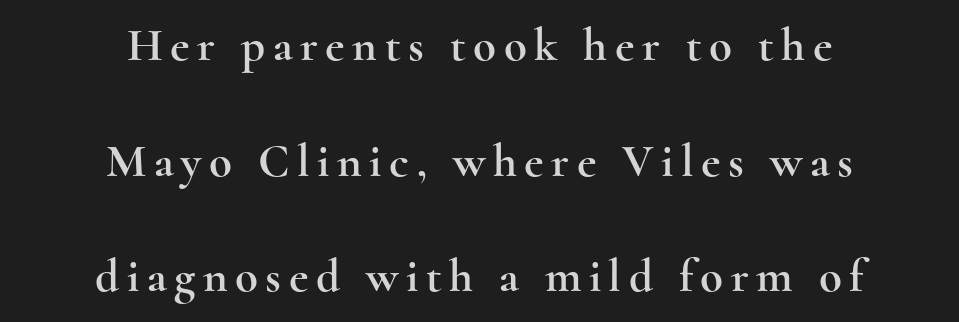
Q: Is the text italic (slanted)? A: No, it is upright.
Q: Is the typeface a serif or a sans-serif typeface? A: Serif.
Q: Is the text underlined? A: No.
Q: How is the paragraph aligned? A: Centered.
Q: Is the spacing between lines tight, normal or loose? A: Loose.
Q: Width (condensed, normal, or wide)? A: Wide.
Q: x-height? A: Small.
Q: Monospaced? A: No.
